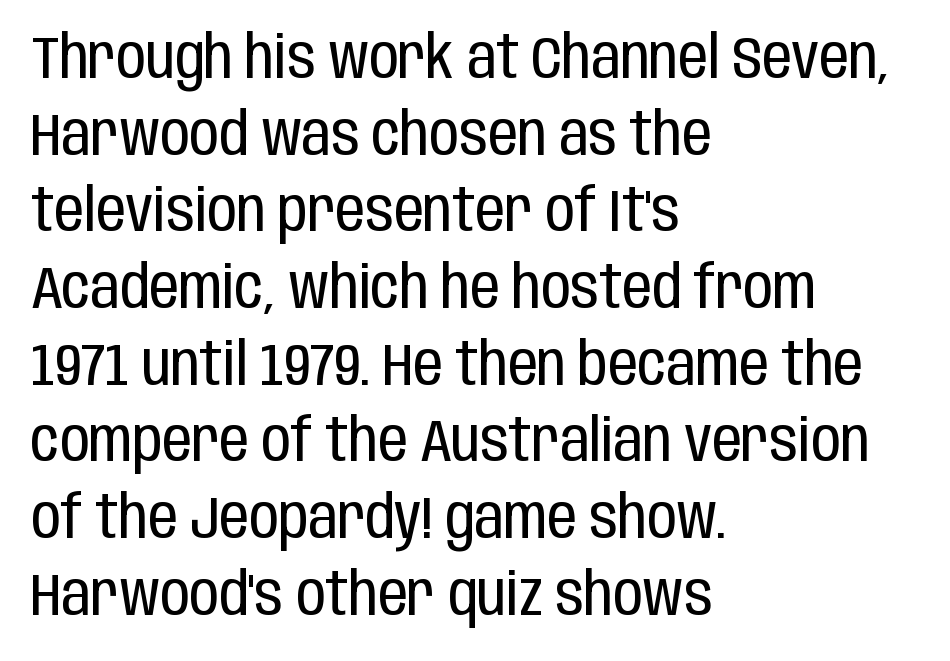
The image shows 59 px regular-weight, condensed sans-serif type, upright; set left-aligned, normal line spacing (1.3x), normal letter spacing, not underlined; low stroke contrast and a large x-height.
